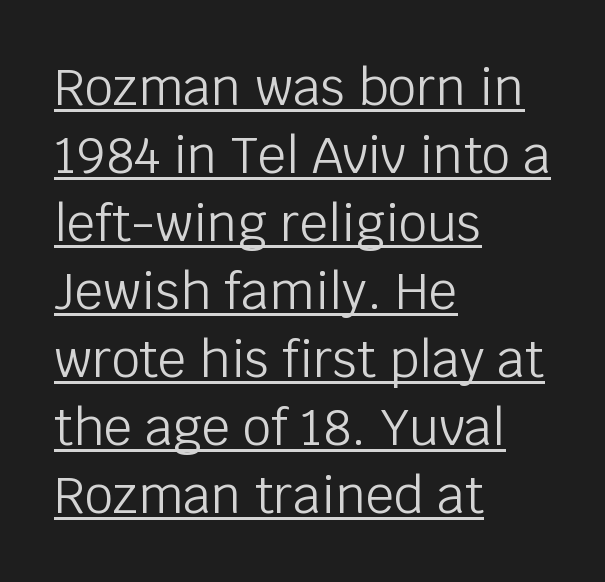
The image shows 50 px light sans-serif type, upright; set left-aligned, normal line spacing (1.36x), normal letter spacing, underlined; low stroke contrast and a large x-height.
